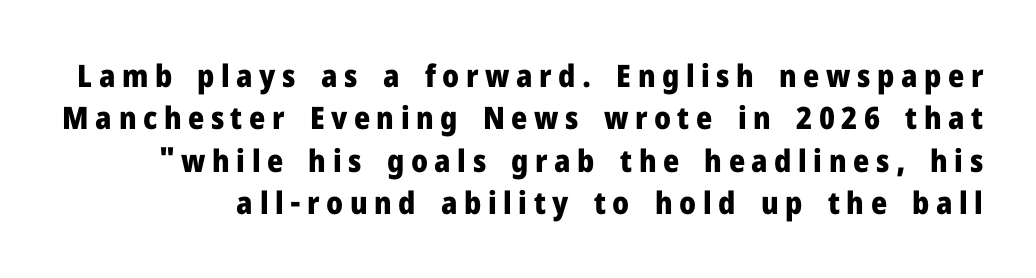
The image shows 31 px heavy sans-serif type, upright; set normal line spacing (1.37x), unusually wide letter spacing (+0.21 em), not underlined; low stroke contrast and a medium x-height.
